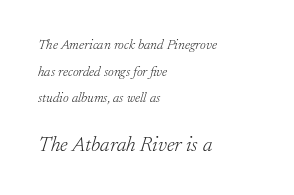
The image shows 21 px text type, italic (leaning right); set left-aligned, loose line spacing (1.9x), normal letter spacing, not underlined; the second (bottom) block is 1.5x larger.
